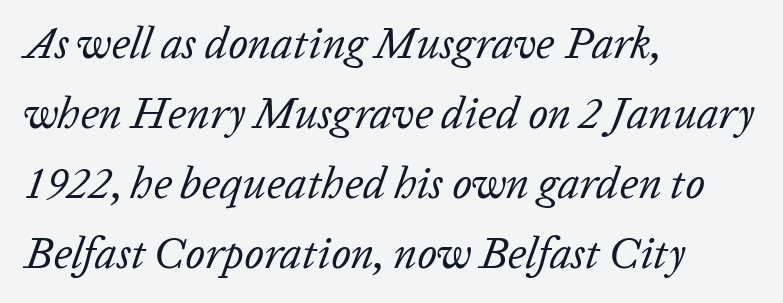
Bold? No — there's no thickening of the strokes. Rule under the text: the space is simply empty. Italic? Definitely — the glyphs are oblique. This rendering leaves character spacing at its baseline value. You could not count columns in this text — the font is proportionally spaced. Caption: multi-line text, flush left, ragged right.
